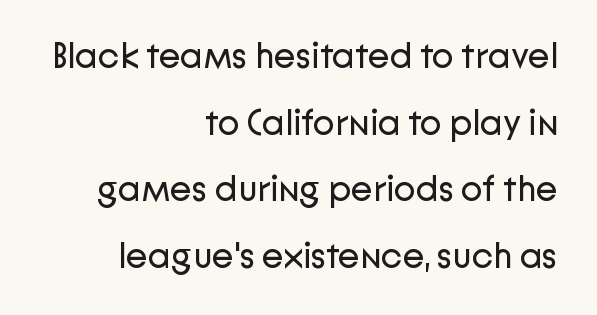
The image shows 36 px regular-weight sans-serif type, upright; set right-aligned, line spacing 1.85x, normal letter spacing, not underlined; low stroke contrast and a medium x-height.
